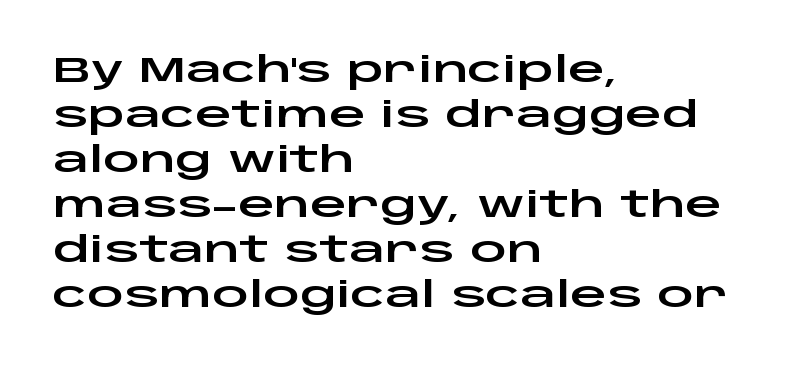
The image shows 36 px wide sans-serif type, upright; set left-aligned, normal line spacing (1.25x), normal letter spacing, not underlined; low stroke contrast and a large x-height.
